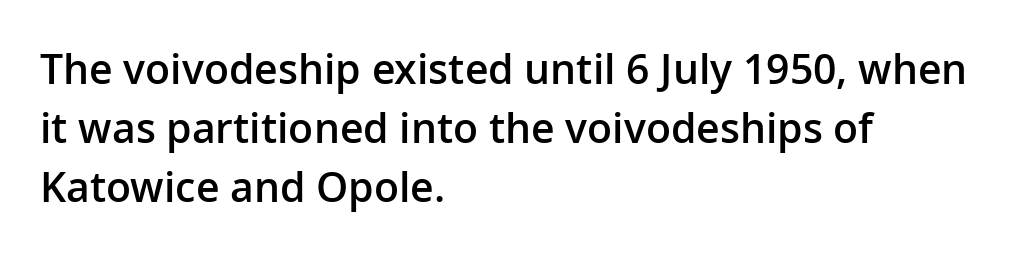
{"serif": "no", "italic": "no", "bold": "semi", "weight": "semibold", "width": "normal", "stroke_contrast": "low", "x_height": "medium", "monospaced": "no", "underline": "no", "align": "left", "line_spacing": "normal", "line_spacing_ratio": 1.44, "letter_spacing": "normal", "letter_spacing_em": 0.0, "glyph_px": 41}
